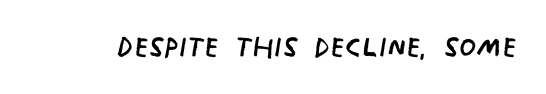
Q: Is the text bold? A: No.
Q: Is the typeface a serif or a sans-serif typeface? A: Sans-serif.
Q: Is the text underlined? A: No.
Q: Is the spacing between letters normal or unusually wide? A: Normal.
Q: Width (condensed, normal, or wide)? A: Condensed.
Q: Stroke contrast? A: Low.
Q: x-height? A: Large.
Q: Monospaced? A: No.
